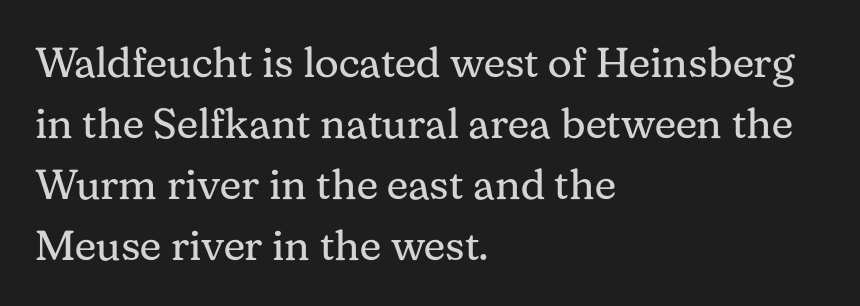
Vertical spacing — default. The type sits square on the baseline with zero lean. Counters stay open thanks to moderate or lighter strokes. In CSS terms this would be text-align: left.
